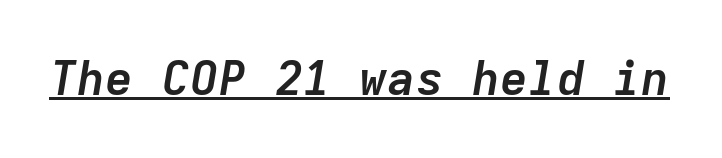
The passage shown is typed in a monospace face where columns stay perfectly aligned. The face used here is rendered with its standard letterfit. The font's italic variant was chosen for this text. Students, observe the line beneath the letters — that is underlining.
